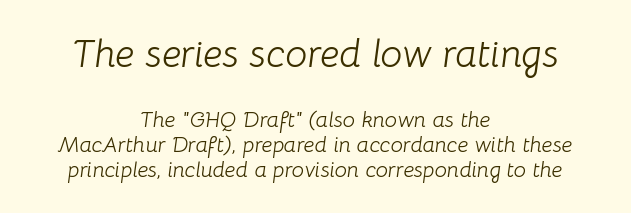
The image shows 39 px light type, italic (leaning right); set centered, tight line spacing (1.14x), normal letter spacing, not underlined; the first (top) block is 1.77x larger; low stroke contrast and a medium x-height.
